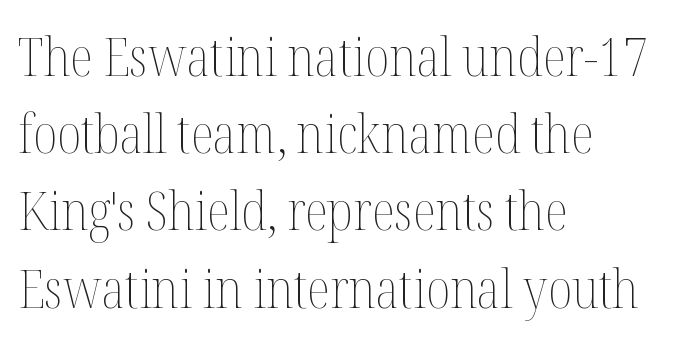
The image shows 54 px thin, condensed type, upright; set left-aligned, normal line spacing (1.43x), normal letter spacing, not underlined; medium stroke contrast and a medium x-height.
